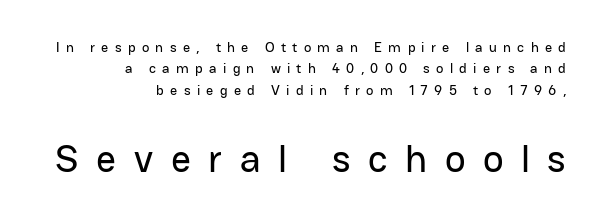
Q: Is the text italic (slanted)? A: No, it is upright.
Q: Is the typeface a serif or a sans-serif typeface? A: Sans-serif.
Q: Is the text underlined? A: No.
Q: How is the paragraph aligned? A: Right-aligned.
Q: Is the spacing between letters normal or unusually wide? A: Unusually wide.
Q: Is the spacing between lines tight, normal or loose? A: Normal.
Q: Which block of text is set in a larger size, the first (top) or the second (bottom)? A: The second (bottom) one.
Q: Width (condensed, normal, or wide)? A: Normal.
Q: Stroke contrast? A: Low.
Q: x-height? A: Medium.
Q: Monospaced? A: No.
